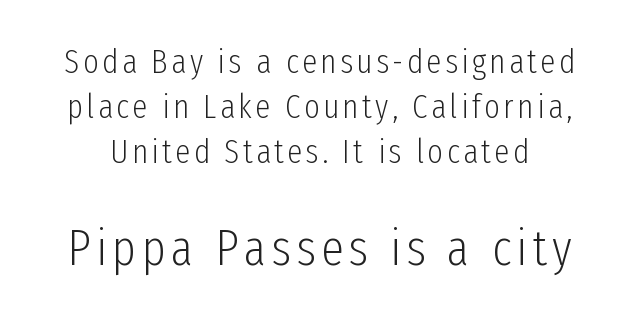
The image shows 51 px light, condensed sans-serif type, upright; set normal line spacing (1.33x), not underlined; the second (bottom) block is 1.5x larger; low stroke contrast and a medium x-height.
